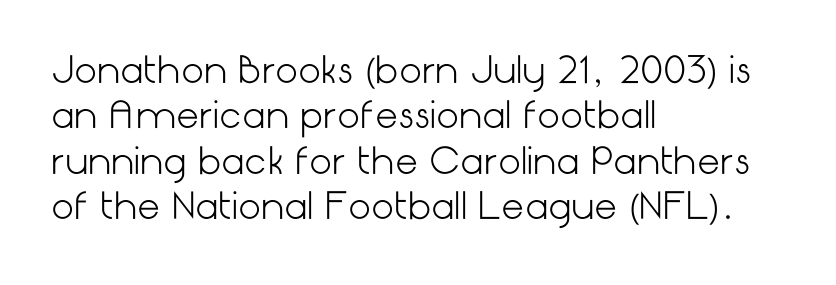
{"serif": "no", "italic": "no", "bold": "no", "weight": "light", "width": "normal", "stroke_contrast": "low", "x_height": "medium", "underline": "no", "align": "left", "line_spacing": "normal", "line_spacing_ratio": 1.26, "letter_spacing": "normal", "letter_spacing_em": 0.0, "glyph_px": 36}
